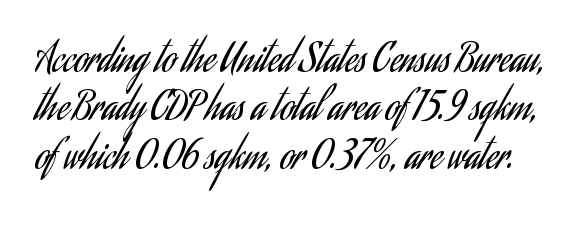
The image shows 38 px regular-weight, condensed sans-serif type; set normal line spacing (1.27x), normal letter spacing, not underlined; low stroke contrast and a small x-height.
